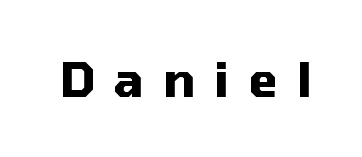
Serif or sans? Sans — the stroke terminals are bare. Each row of text sits above clean, open space. The lettering holds an erect, upright posture throughout. Is the letter spacing exaggerated? Yes — the characters are pushed far apart. How heavy is the stroke? Heavy — this is a bold.
